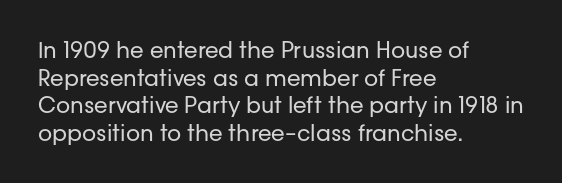
Q: Is the text bold? A: No.
Q: Is the text italic (slanted)? A: No, it is upright.
Q: Is the text underlined? A: No.
Q: How is the paragraph aligned? A: Left-aligned.
Q: Is the spacing between letters normal or unusually wide? A: Normal.
Q: Is the spacing between lines tight, normal or loose? A: Normal.
